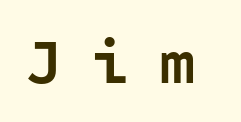
{"serif": "no", "italic": "no", "bold": "yes", "weight": "semibold", "width": "normal", "stroke_contrast": "low", "x_height": "medium", "monospaced": "yes", "underline": "no", "letter_spacing": "wide", "letter_spacing_em": 0.48, "glyph_px": 63}
